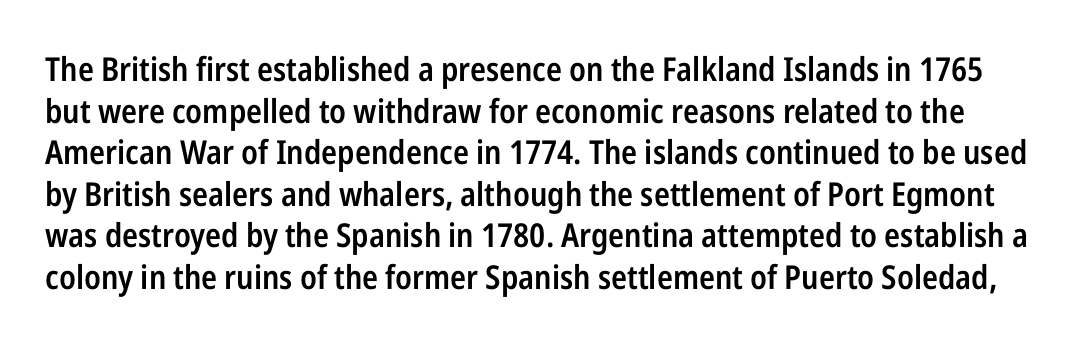
Q: Is the text bold? A: Semi-bold.
Q: Is the text italic (slanted)? A: No, it is upright.
Q: Is the typeface a serif or a sans-serif typeface? A: Sans-serif.
Q: Is the text underlined? A: No.
Q: Is the spacing between letters normal or unusually wide? A: Normal.
Q: Is the spacing between lines tight, normal or loose? A: Normal.
Q: Width (condensed, normal, or wide)? A: Condensed.
Q: Stroke contrast? A: Low.
Q: x-height? A: Medium.
Q: Monospaced? A: No.
